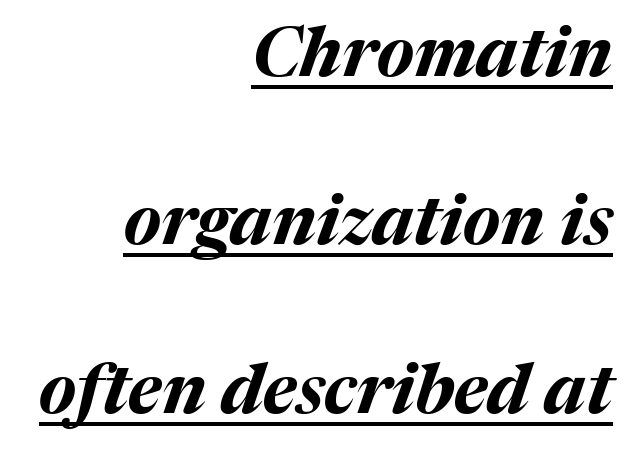
Letter spacing: default. You'd pick this weight for a headline — it's a proper bold. The typography opts for an oblique posture over an upright one. The space between consecutive lines is lavish. Beneath each row of characters lies a ruled line. The paragraph shown leans on its right margin.
